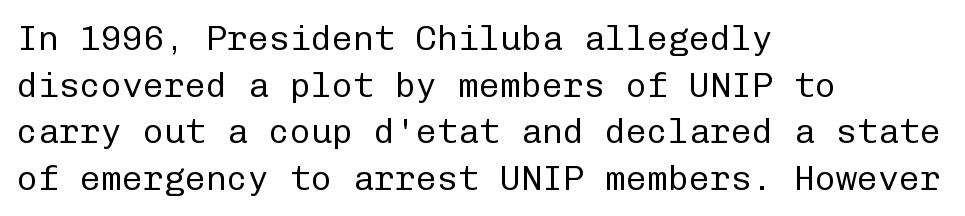
The image shows 35 px regular-weight sans-serif type, upright, monospaced; set left-aligned, normal line spacing (1.33x), normal letter spacing, not underlined; low stroke contrast and a medium x-height.
